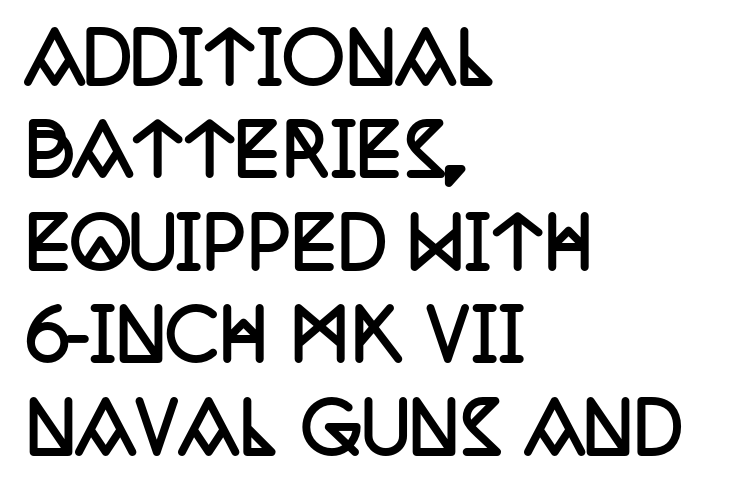
Examine the stroke ends and you'll spot serifs. This is roman type, the default non-slanted kind. The lines in this sample share a left origin and differ only in where they stop. A dark, heavy texture on the line: the type is bold.
